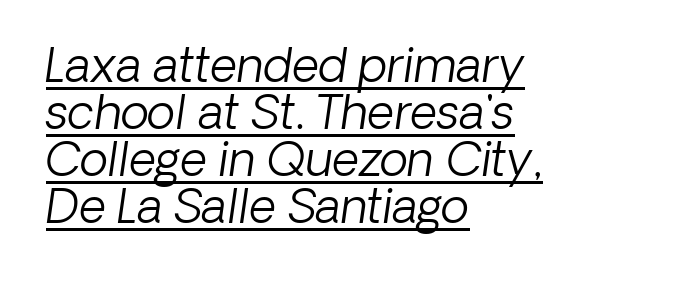
The text was rendered using a sans face with plain stroke endings. In terms of letterspacing, this is plain default setting. The lines are quadded left. Underline: present.
